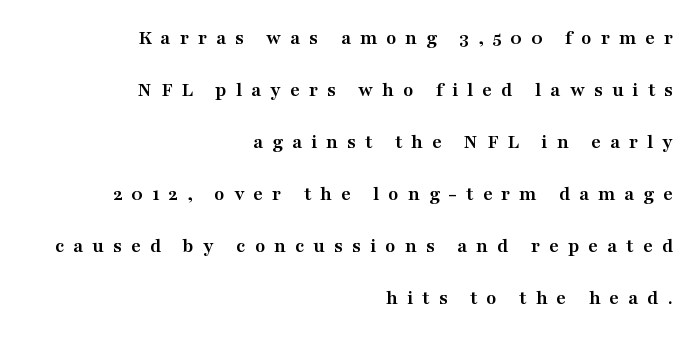
You'd pick this weight for a headline — it's a proper bold. Each line ends at the same right margin while the left side varies. Compared with typical paragraphs, the rows here are farther apart. Words float on clear page, feet unadorned. Upright lettering throughout.
